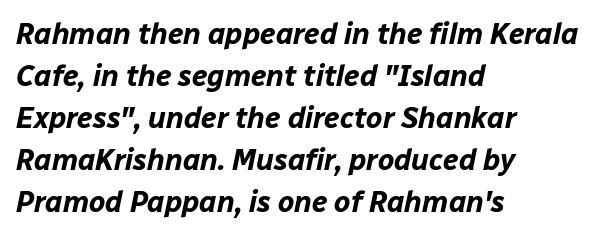
The image shows 29 px bold type, italic (leaning right); set left-aligned, normal line spacing (1.45x), normal letter spacing, not underlined; low stroke contrast and a medium x-height.
